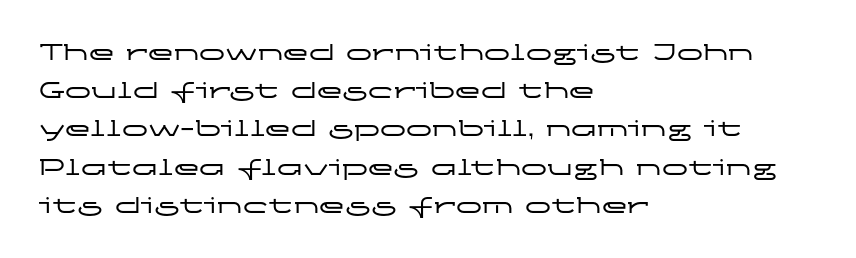
Q: Is the text italic (slanted)? A: No, it is upright.
Q: Is the text underlined? A: No.
Q: How is the paragraph aligned? A: Left-aligned.
Q: Is the spacing between letters normal or unusually wide? A: Normal.
Q: Is the spacing between lines tight, normal or loose? A: Normal.
